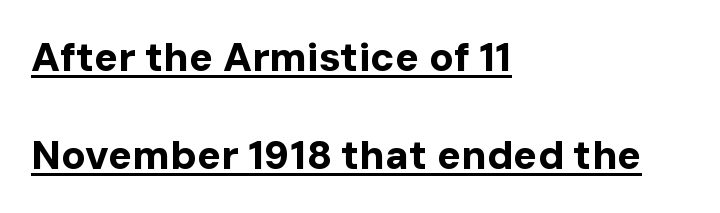
Q: Is the text bold? A: Yes.
Q: Is the text italic (slanted)? A: No, it is upright.
Q: Is the typeface a serif or a sans-serif typeface? A: Sans-serif.
Q: Is the text underlined? A: Yes.
Q: How is the paragraph aligned? A: Left-aligned.
Q: Is the spacing between letters normal or unusually wide? A: Normal.
Q: Is the spacing between lines tight, normal or loose? A: Loose.
Q: Width (condensed, normal, or wide)? A: Normal.
Q: Stroke contrast? A: Low.
Q: x-height? A: Medium.
Q: Monospaced? A: No.
